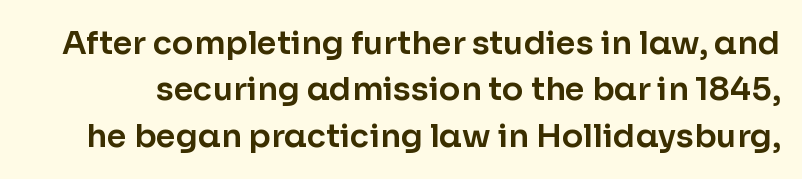
No feet cap the strokes, marking this as sans-serif type. Underlining? Definitely not there. The specimen reads as upright at a glance. The rendering uses natural spacing where letterforms have individual widths. The passage shown has conventional tracking throughout.
